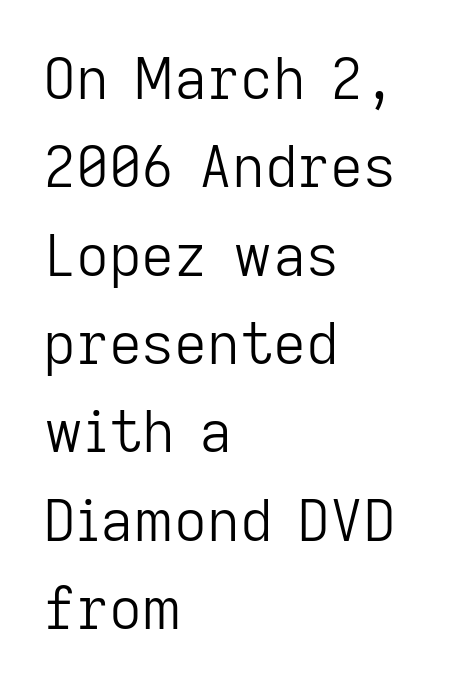
Q: Is the text bold? A: No.
Q: Is the text italic (slanted)? A: No, it is upright.
Q: Is the typeface a serif or a sans-serif typeface? A: Sans-serif.
Q: Is the text underlined? A: No.
Q: How is the paragraph aligned? A: Left-aligned.
Q: Is the spacing between letters normal or unusually wide? A: Normal.
Q: Is the spacing between lines tight, normal or loose? A: Normal.
Q: Width (condensed, normal, or wide)? A: Normal.
Q: Stroke contrast? A: Low.
Q: x-height? A: Medium.
Q: Monospaced? A: No.
